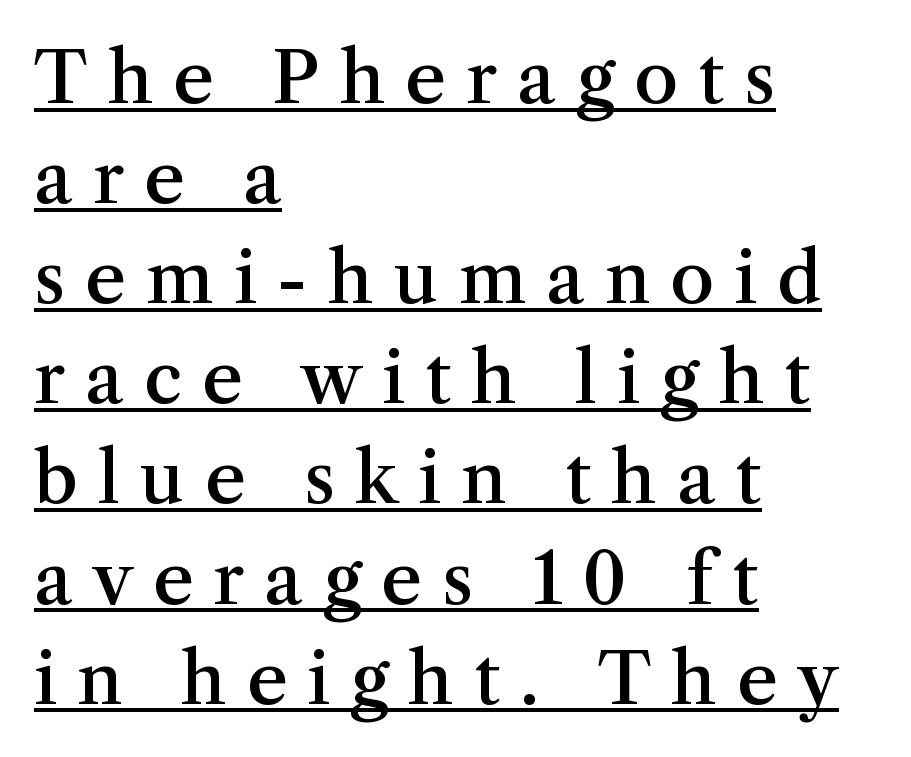
Q: Is the text bold? A: Semi-bold.
Q: Is the text italic (slanted)? A: No, it is upright.
Q: Is the typeface a serif or a sans-serif typeface? A: Serif.
Q: Is the text underlined? A: Yes.
Q: How is the paragraph aligned? A: Left-aligned.
Q: Is the spacing between letters normal or unusually wide? A: Unusually wide.
Q: Is the spacing between lines tight, normal or loose? A: Normal.
Q: Width (condensed, normal, or wide)? A: Normal.
Q: Stroke contrast? A: Medium.
Q: x-height? A: Medium.
Q: Monospaced? A: No.
